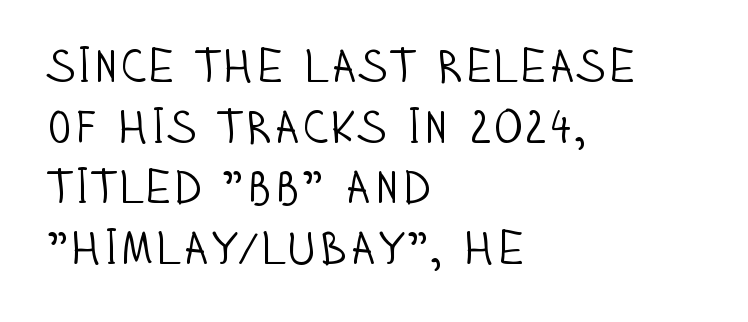
Q: Is the text bold? A: No.
Q: Is the text italic (slanted)? A: No, it is upright.
Q: Is the typeface a serif or a sans-serif typeface? A: Sans-serif.
Q: Is the text underlined? A: No.
Q: How is the paragraph aligned? A: Left-aligned.
Q: Is the spacing between letters normal or unusually wide? A: Normal.
Q: Is the spacing between lines tight, normal or loose? A: Normal.
Q: Width (condensed, normal, or wide)? A: Condensed.
Q: Stroke contrast? A: Low.
Q: x-height? A: Large.
Q: Monospaced? A: No.
